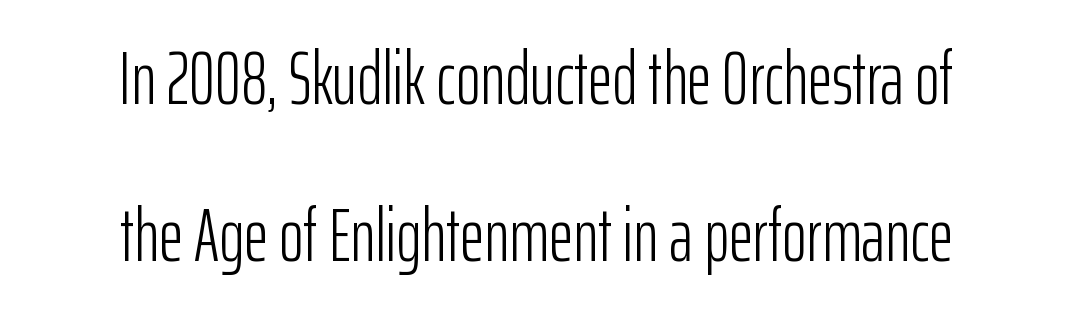
Q: Is the text bold? A: No.
Q: Is the text italic (slanted)? A: No, it is upright.
Q: Is the typeface a serif or a sans-serif typeface? A: Sans-serif.
Q: Is the text underlined? A: No.
Q: How is the paragraph aligned? A: Centered.
Q: Is the spacing between letters normal or unusually wide? A: Normal.
Q: Is the spacing between lines tight, normal or loose? A: Loose.
Q: Width (condensed, normal, or wide)? A: Condensed.
Q: Stroke contrast? A: Low.
Q: x-height? A: Medium.
Q: Monospaced? A: No.
